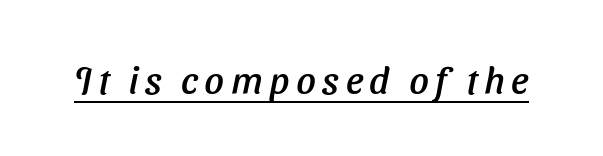
Underlining? Definitely there. Each letter keeps its own natural width here, so spacing adapts to shape.
